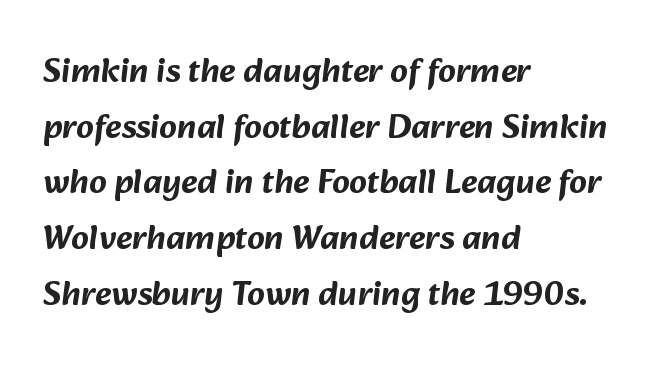
{"serif": "no", "width": "normal", "stroke_contrast": "low", "x_height": "medium", "monospaced": "no", "underline": "no", "align": "left", "line_spacing": "normal", "line_spacing_ratio": 1.59, "letter_spacing": "normal", "letter_spacing_em": 0.0, "glyph_px": 35}
